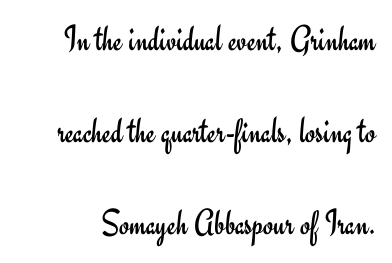
The image shows 37 px regular-weight sans-serif type; set loose line spacing (2.48x), normal letter spacing, not underlined; low stroke contrast and a small x-height.
